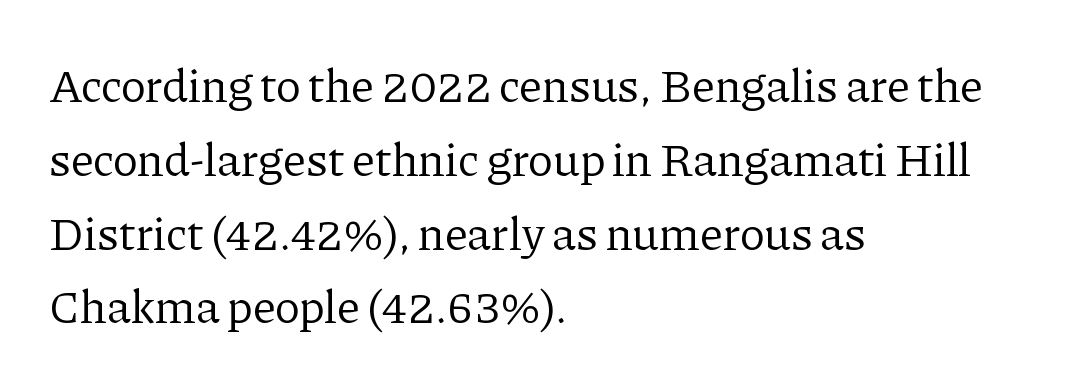
{"serif": "yes", "italic": "no", "bold": "no", "weight": "regular", "width": "normal", "stroke_contrast": "low", "x_height": "medium", "monospaced": "no", "underline": "no", "align": "left", "line_spacing": "normal", "line_spacing_ratio": 1.57, "letter_spacing": "normal", "letter_spacing_em": 0.0, "glyph_px": 47}
